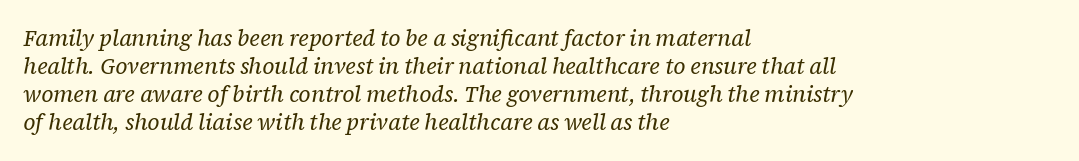
The image shows 22 px text type, italic (leaning right); set left-aligned, normal line spacing (1.27x), normal letter spacing, not underlined.
